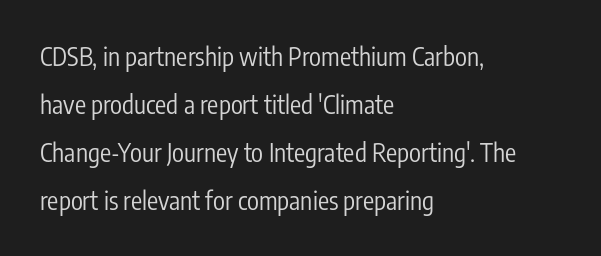
Q: Is the text bold? A: No.
Q: Is the text italic (slanted)? A: No, it is upright.
Q: Is the text underlined? A: No.
Q: How is the paragraph aligned? A: Left-aligned.
Q: Is the spacing between letters normal or unusually wide? A: Normal.
Q: Is the spacing between lines tight, normal or loose? A: Loose.
